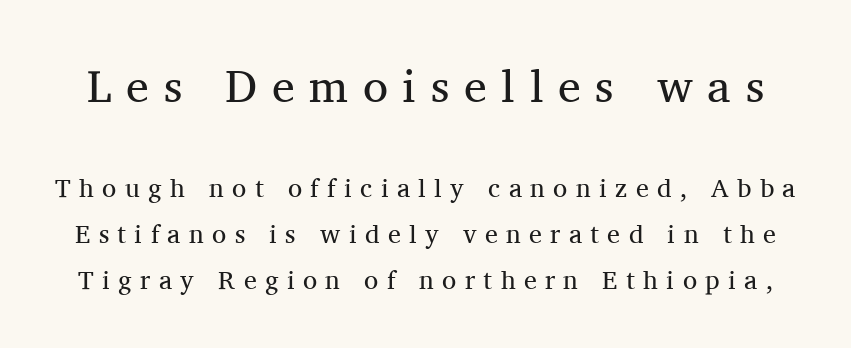
Every character sits straight up, as roman type does. Only glyphs here, with clear space below each row. The block sitting higher on the canvas is the one with enlarged characters. The face looks like a standard text weight, possibly lighter. The passage shown is typeset with a serif family. Character widths vary here, with narrow letters taking less room than wide ones.
